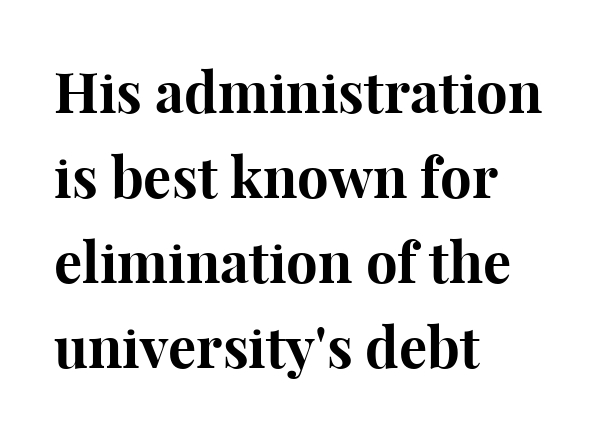
The image shows 56 px bold serif type, upright; set left-aligned, normal line spacing (1.52x), normal letter spacing, not underlined; high stroke contrast and a medium x-height.
